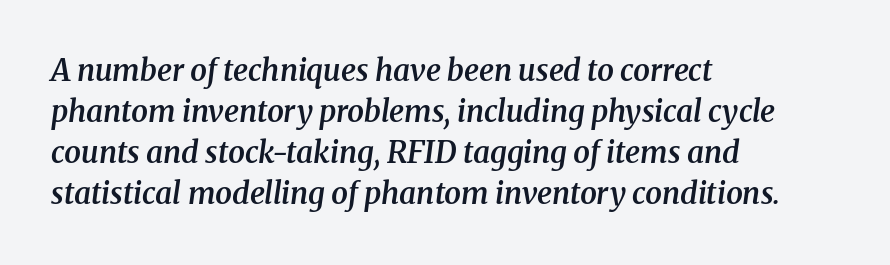
{"serif": "yes", "italic": "yes", "lean": "right", "slant_degrees": 8, "bold": "semi", "weight": "semibold", "width": "normal", "stroke_contrast": "medium", "x_height": "medium", "monospaced": "no", "underline": "no", "align": "left", "line_spacing": "normal", "line_spacing_ratio": 1.37, "letter_spacing": "normal", "letter_spacing_em": 0.0, "glyph_px": 30}
